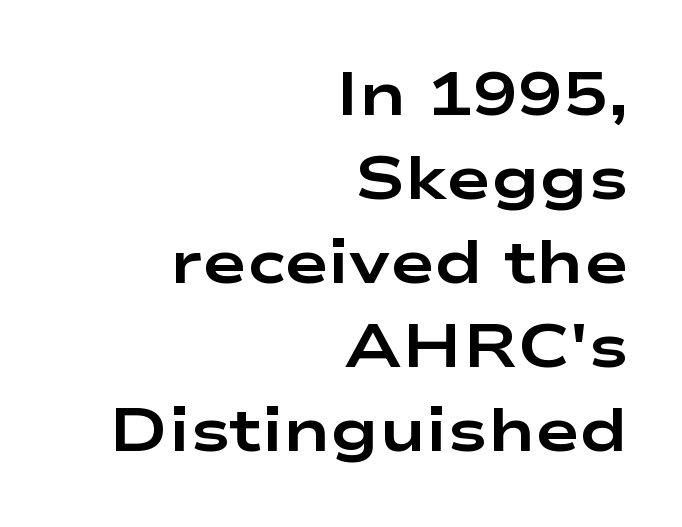
The image shows 60 px bold, wide sans-serif type, upright; set right-aligned, normal line spacing (1.4x), normal letter spacing, not underlined; low stroke contrast and a medium x-height.
